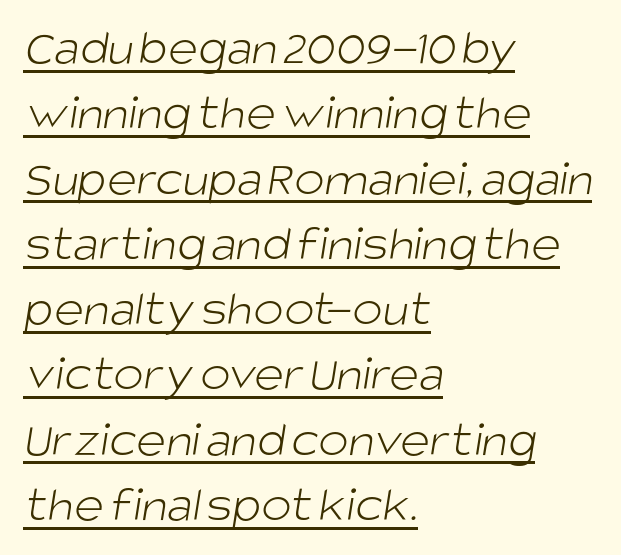
These lines are rendered in a variable-pitch font. The string is rendered with underlining switched on. The typesetter chose a ragged-right arrangement here. A light-to-regular cut is what we see here. Check where the strokes stop: nothing finishes them off — pure sans.
